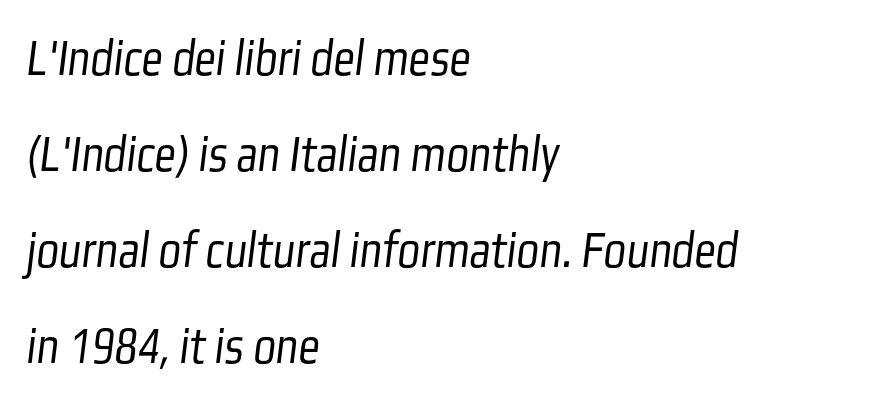
Q: Is the text bold? A: No.
Q: Is the typeface a serif or a sans-serif typeface? A: Sans-serif.
Q: Is the text underlined? A: No.
Q: How is the paragraph aligned? A: Left-aligned.
Q: Is the spacing between letters normal or unusually wide? A: Normal.
Q: Width (condensed, normal, or wide)? A: Condensed.
Q: Stroke contrast? A: Low.
Q: x-height? A: Medium.
Q: Monospaced? A: No.
